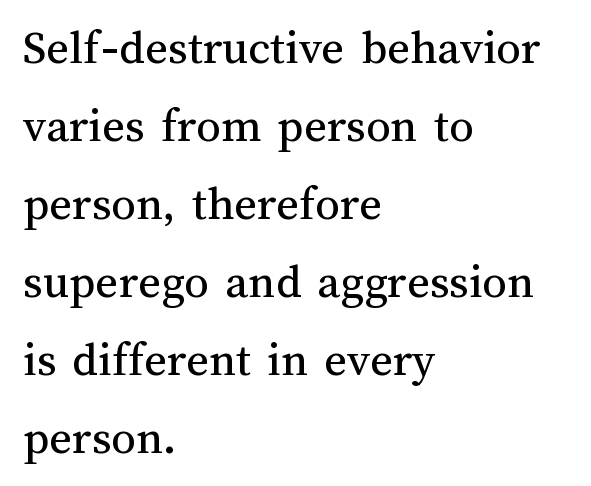
Q: Is the text bold? A: No.
Q: Is the text italic (slanted)? A: No, it is upright.
Q: Is the text underlined? A: No.
Q: How is the paragraph aligned? A: Left-aligned.
Q: Is the spacing between letters normal or unusually wide? A: Normal.
Q: Is the spacing between lines tight, normal or loose? A: Normal.
Q: Width (condensed, normal, or wide)? A: Normal.
Q: Stroke contrast? A: Medium.
Q: x-height? A: Medium.
Q: Monospaced? A: No.
